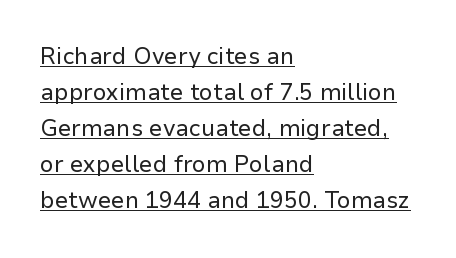
The rendering uses the underline text-decoration. Stems here are at most as thick as an everyday book face. The rag falls on the right side of this text block. Ascenders rise straight up at ninety degrees.
